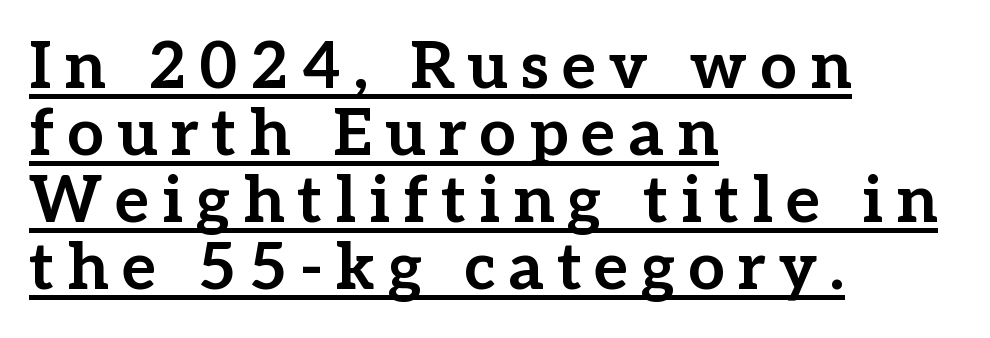
The image shows 65 px bold serif type, upright; set left-aligned, tight line spacing (1.03x), unusually wide letter spacing (+0.2 em), underlined; low stroke contrast and a medium x-height.
